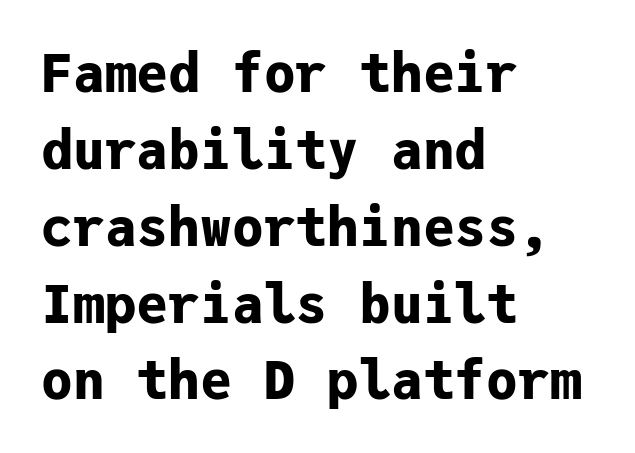
{"serif": "no", "italic": "no", "bold": "yes", "weight": "bold", "width": "normal", "stroke_contrast": "low", "x_height": "medium", "monospaced": "yes", "underline": "no", "align": "left", "line_spacing": "normal", "line_spacing_ratio": 1.45, "letter_spacing": "normal", "letter_spacing_em": 0.0, "glyph_px": 53}
